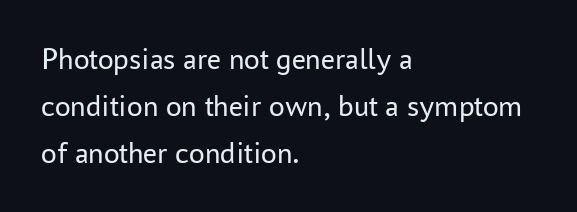
Q: Is the text bold? A: No.
Q: Is the text italic (slanted)? A: No, it is upright.
Q: Is the typeface a serif or a sans-serif typeface? A: Sans-serif.
Q: Is the text underlined? A: No.
Q: How is the paragraph aligned? A: Left-aligned.
Q: Is the spacing between letters normal or unusually wide? A: Normal.
Q: Is the spacing between lines tight, normal or loose? A: Normal.
Q: Width (condensed, normal, or wide)? A: Normal.
Q: Stroke contrast? A: Low.
Q: x-height? A: Medium.
Q: Monospaced? A: No.
